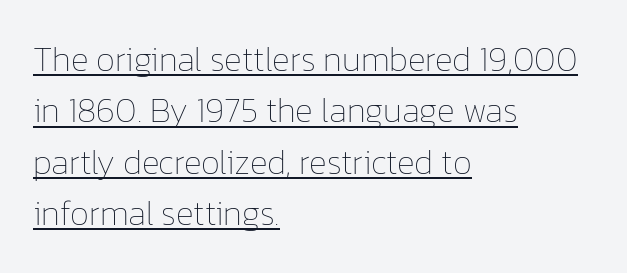
The vertical gap from one line to the next is medium. No extra ink here — the face is not bold. The face used here is proportionally spaced, like ordinary book or web type. This rendering uses left alignment, leaving the right contour irregular. Nope, not italic — everything's standing straight.
